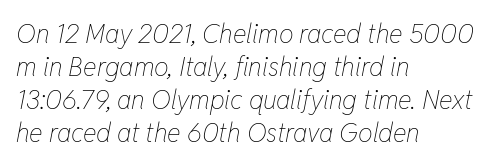
Q: Is the text bold? A: No.
Q: Is the text italic (slanted)? A: Yes, it leans right by about 11 degrees.
Q: Is the text underlined? A: No.
Q: How is the paragraph aligned? A: Left-aligned.
Q: Is the spacing between letters normal or unusually wide? A: Normal.
Q: Is the spacing between lines tight, normal or loose? A: Normal.
